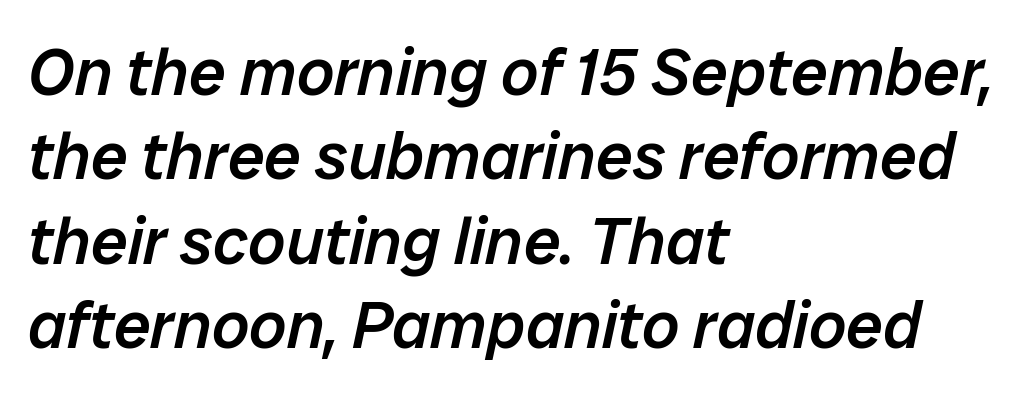
{"italic": "yes", "lean": "right", "slant_degrees": 12, "bold": "semi", "weight": "semibold", "width": "normal", "stroke_contrast": "low", "x_height": "medium", "monospaced": "no", "underline": "no", "align": "left", "line_spacing": "normal", "line_spacing_ratio": 1.28, "letter_spacing": "normal", "letter_spacing_em": 0.0, "glyph_px": 66}
